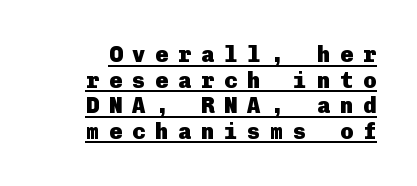
{"italic": "no", "bold": "yes", "underline": "yes", "line_spacing_ratio": 1.16, "letter_spacing": "wide", "letter_spacing_em": 0.45, "glyph_px": 22}
